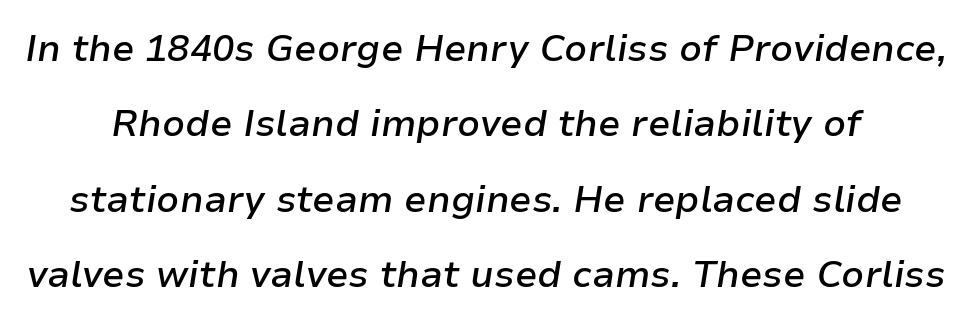
Designer's note — italics engaged. What weight is shown? A semibold, between regular and bold. This sample has the flowing, uneven cadence of proportional lettering. Baseline-to-baseline distance is far greater than the letter height. Nobody drew a line under any word here. Letter spacing: default.
